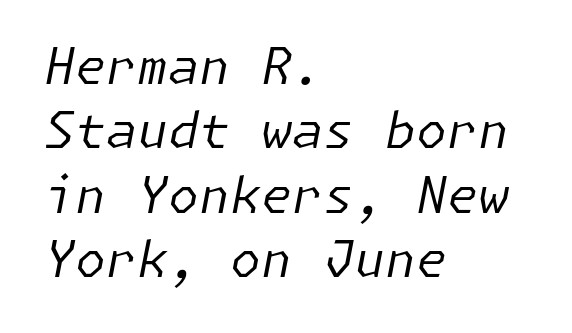
Q: Is the text bold? A: No.
Q: Is the text italic (slanted)? A: Yes, it leans right by about 11 degrees.
Q: Is the text underlined? A: No.
Q: How is the paragraph aligned? A: Left-aligned.
Q: Is the spacing between letters normal or unusually wide? A: Normal.
Q: Is the spacing between lines tight, normal or loose? A: Normal.
Q: Width (condensed, normal, or wide)? A: Normal.
Q: Stroke contrast? A: Low.
Q: x-height? A: Medium.
